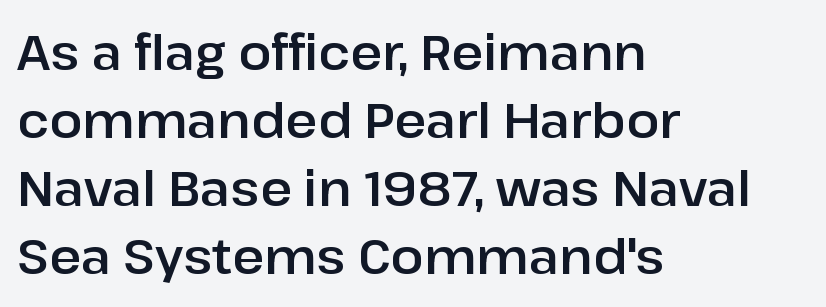
The image shows 49 px sans-serif type, upright; set left-aligned, normal line spacing (1.39x), normal letter spacing, not underlined; low stroke contrast and a medium x-height.
